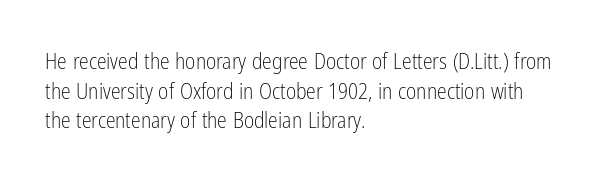
{"italic": "no", "bold": "no", "underline": "no", "align": "left", "line_spacing": "normal", "line_spacing_ratio": 1.35, "letter_spacing": "normal", "letter_spacing_em": 0.0, "glyph_px": 22}
